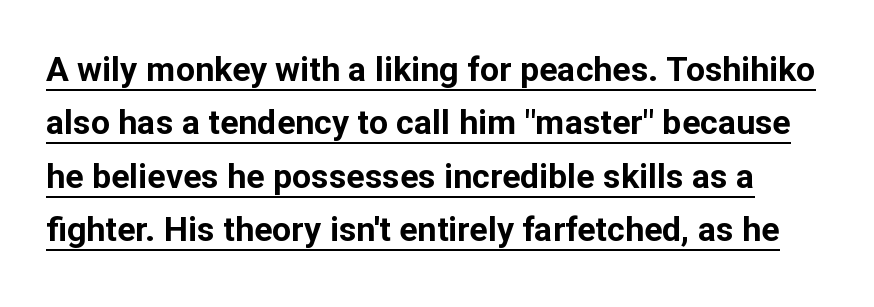
{"serif": "no", "italic": "no", "bold": "yes", "weight": "bold", "width": "normal", "stroke_contrast": "low", "x_height": "medium", "monospaced": "no", "underline": "yes", "line_spacing": "normal", "line_spacing_ratio": 1.57, "letter_spacing": "normal", "letter_spacing_em": 0.0, "glyph_px": 34}
